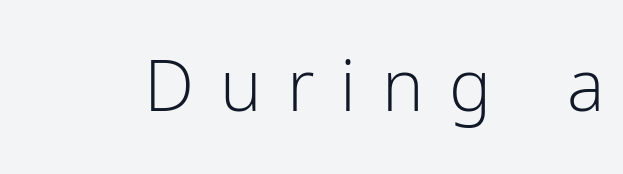
{"serif": "no", "italic": "no", "bold": "no", "weight": "light", "width": "normal", "stroke_contrast": "low", "x_height": "medium", "monospaced": "no", "underline": "no", "letter_spacing": "wide", "letter_spacing_em": 0.36, "glyph_px": 71}
